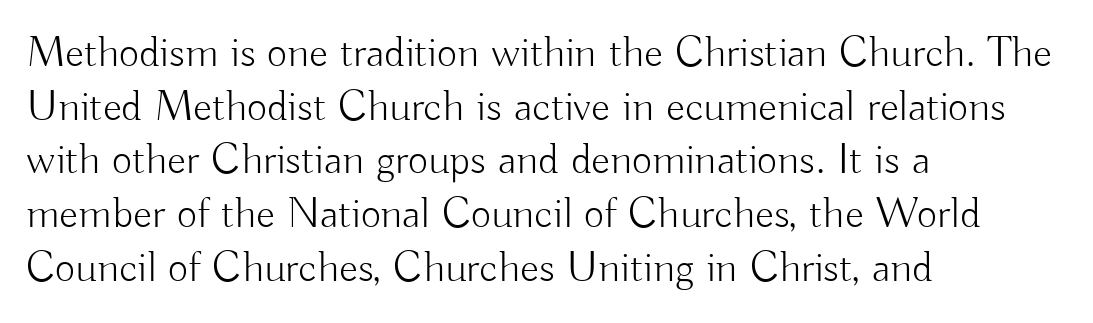
Q: Is the text bold? A: No.
Q: Is the text italic (slanted)? A: No, it is upright.
Q: Is the typeface a serif or a sans-serif typeface? A: Sans-serif.
Q: Is the text underlined? A: No.
Q: How is the paragraph aligned? A: Left-aligned.
Q: Is the spacing between letters normal or unusually wide? A: Normal.
Q: Width (condensed, normal, or wide)? A: Normal.
Q: Stroke contrast? A: Low.
Q: x-height? A: Small.
Q: Monospaced? A: No.
